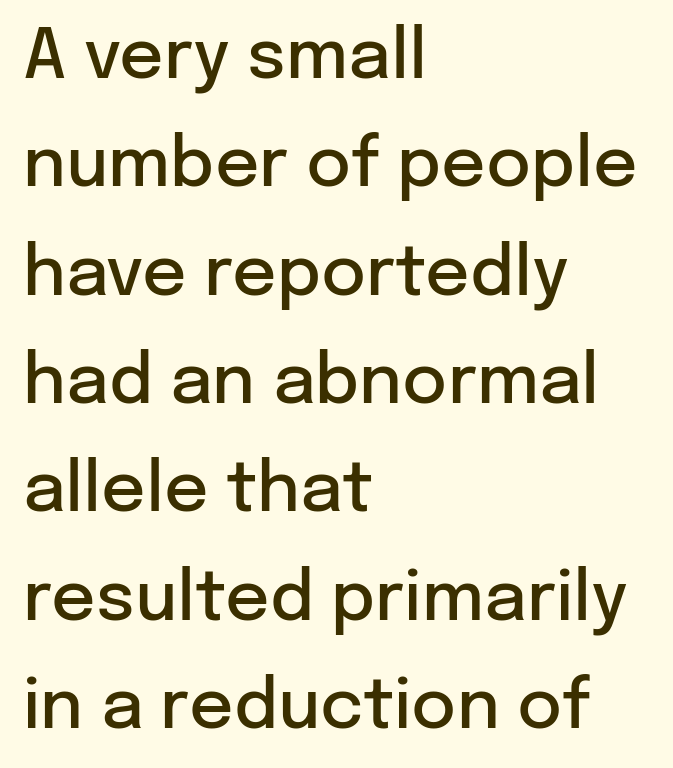
Q: Is the text bold? A: Semi-bold.
Q: Is the text italic (slanted)? A: No, it is upright.
Q: Is the typeface a serif or a sans-serif typeface? A: Sans-serif.
Q: Is the text underlined? A: No.
Q: How is the paragraph aligned? A: Left-aligned.
Q: Is the spacing between letters normal or unusually wide? A: Normal.
Q: Is the spacing between lines tight, normal or loose? A: Normal.
Q: Width (condensed, normal, or wide)? A: Normal.
Q: Stroke contrast? A: Low.
Q: x-height? A: Medium.
Q: Monospaced? A: No.
